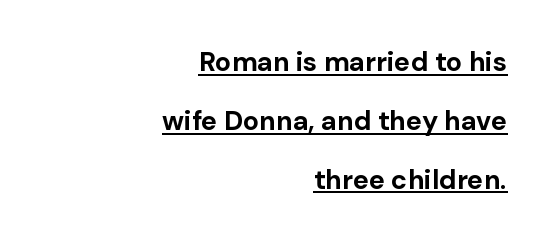
The image shows 27 px bold type, upright; set right-aligned, loose line spacing (2.18x), normal letter spacing, underlined.
